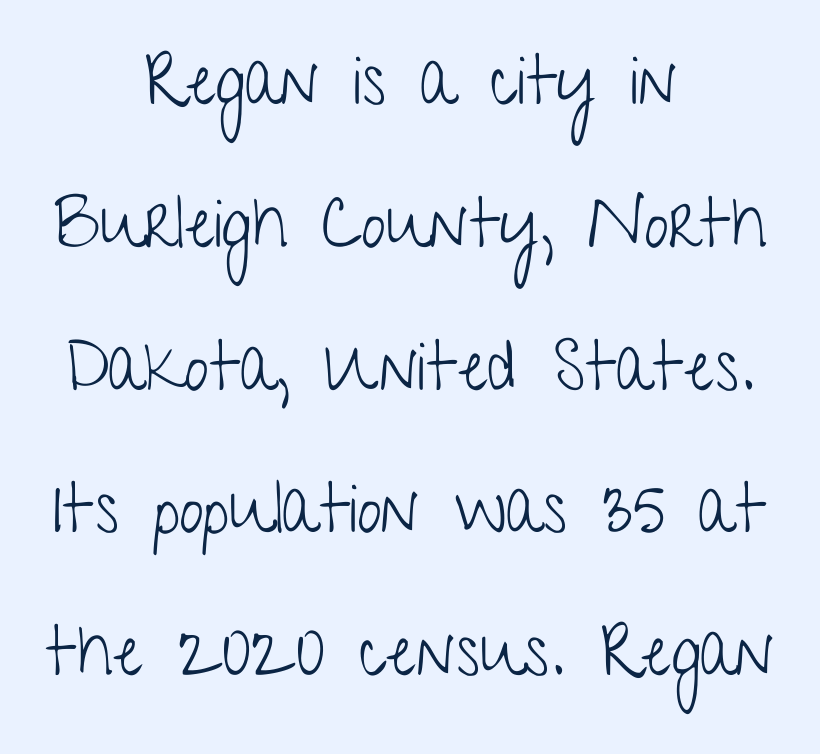
Q: Is the text bold? A: No.
Q: Is the text italic (slanted)? A: No, it is upright.
Q: Is the typeface a serif or a sans-serif typeface? A: Sans-serif.
Q: Is the text underlined? A: No.
Q: How is the paragraph aligned? A: Centered.
Q: Is the spacing between letters normal or unusually wide? A: Normal.
Q: Is the spacing between lines tight, normal or loose? A: Loose.
Q: Width (condensed, normal, or wide)? A: Condensed.
Q: Stroke contrast? A: Low.
Q: x-height? A: Medium.
Q: Monospaced? A: No.
